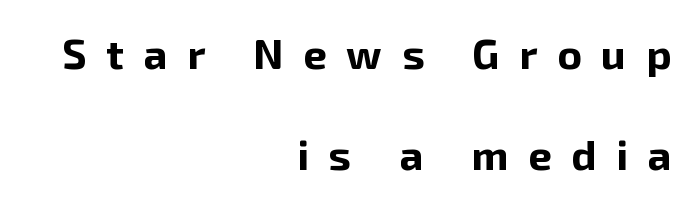
{"serif": "no", "italic": "no", "bold": "yes", "weight": "bold", "width": "normal", "stroke_contrast": "low", "x_height": "medium", "monospaced": "no", "underline": "no", "align": "right", "line_spacing": "loose", "line_spacing_ratio": 2.41, "letter_spacing": "wide", "letter_spacing_em": 0.47, "glyph_px": 42}
